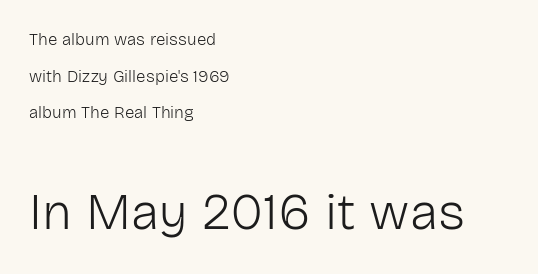
Q: Is the text bold? A: No.
Q: Is the text italic (slanted)? A: No, it is upright.
Q: Is the typeface a serif or a sans-serif typeface? A: Sans-serif.
Q: Is the text underlined? A: No.
Q: How is the paragraph aligned? A: Left-aligned.
Q: Is the spacing between letters normal or unusually wide? A: Normal.
Q: Is the spacing between lines tight, normal or loose? A: Loose.
Q: Which block of text is set in a larger size, the first (top) or the second (bottom)? A: The second (bottom) one.
Q: Width (condensed, normal, or wide)? A: Normal.
Q: Stroke contrast? A: Low.
Q: x-height? A: Medium.
Q: Monospaced? A: No.
